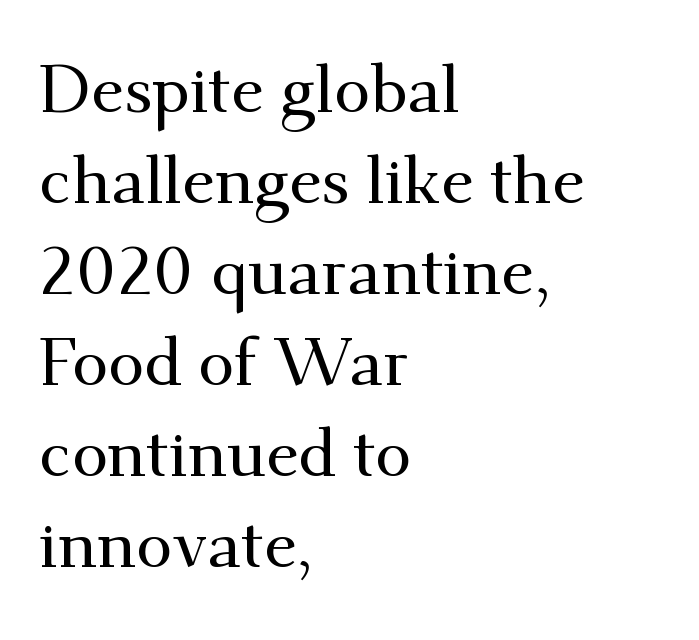
Observe the serifs anchoring each vertical stroke in this sample. A clean baseline with only descenders dipping below it. Each new line begins a customary step beneath the previous one. The text block is weighted toward the left margin, trailing off unevenly rightward.
